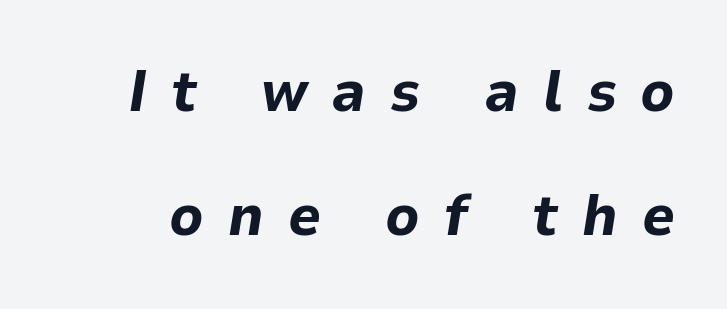
The image shows 58 px bold type, italic (leaning right); set loose line spacing (2.14x), unusually wide letter spacing (+0.41 em), not underlined; low stroke contrast and a medium x-height.
